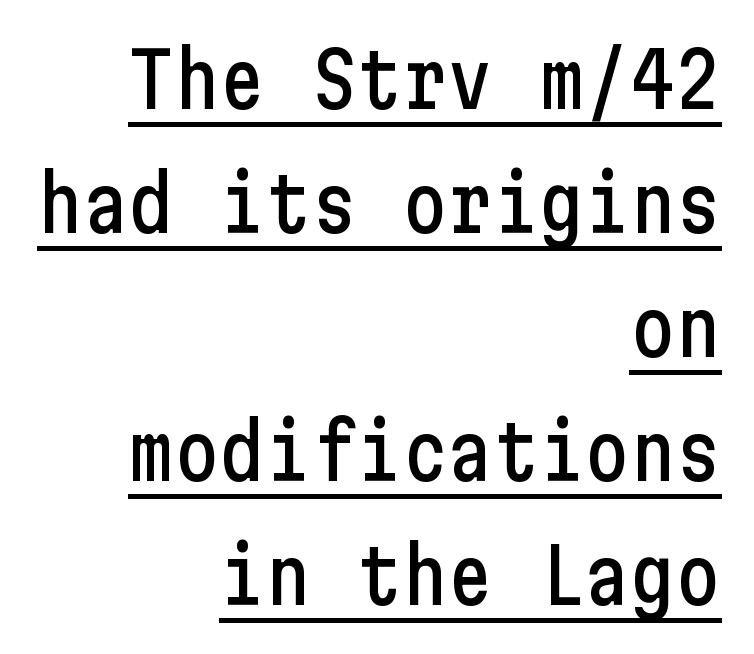
{"serif": "no", "italic": "no", "width": "condensed", "stroke_contrast": "low", "x_height": "medium", "underline": "yes", "align": "right", "line_spacing": "normal", "line_spacing_ratio": 1.63, "letter_spacing": "normal", "letter_spacing_em": 0.0, "glyph_px": 76}
